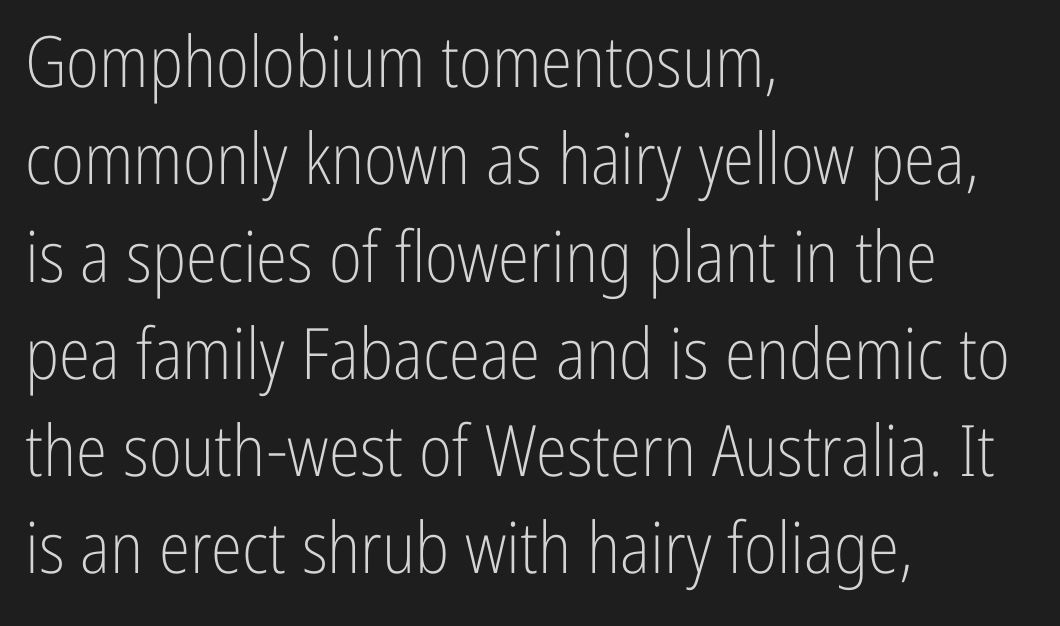
Quick note: not italic, upright. In terms of letterform style, serifs are entirely absent. The letters sit at their default tracking, neither squeezed nor spread. The leading is moderate, giving the passage an even texture. Each line starts at the same left margin while the right side varies. Do the characters align in a grid? No, the font is proportional.
